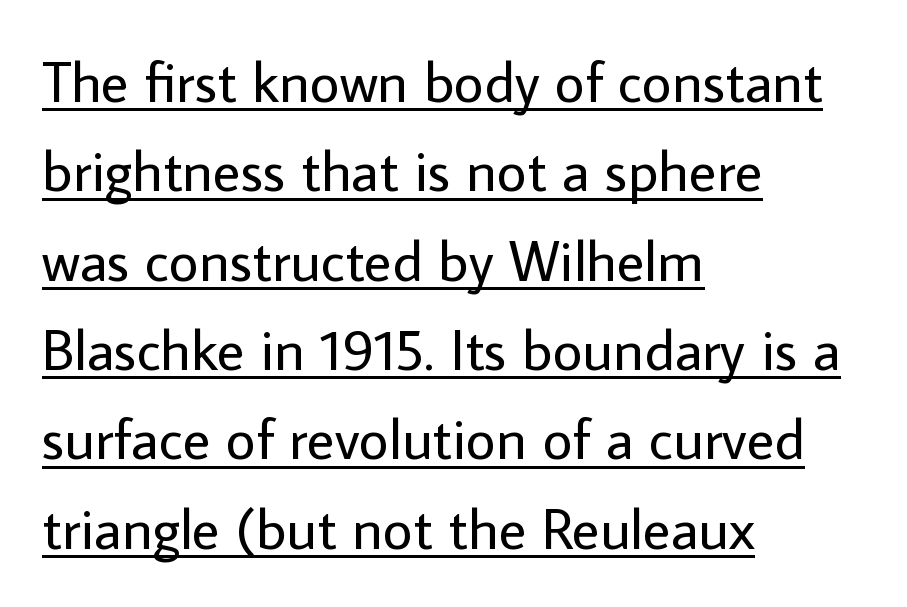
{"serif": "no", "italic": "no", "bold": "no", "weight": "regular", "width": "normal", "stroke_contrast": "low", "x_height": "medium", "monospaced": "no", "underline": "yes", "align": "left", "line_spacing": "normal", "line_spacing_ratio": 1.54, "letter_spacing": "normal", "letter_spacing_em": 0.0, "glyph_px": 58}
